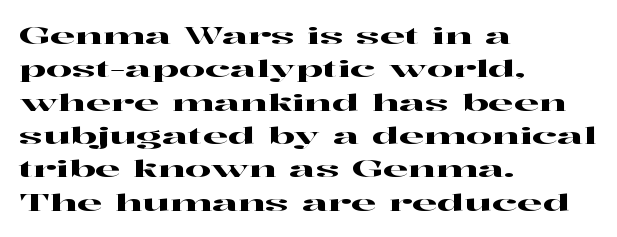
Q: Is the text italic (slanted)? A: No, it is upright.
Q: Is the text underlined? A: No.
Q: How is the paragraph aligned? A: Left-aligned.
Q: Is the spacing between letters normal or unusually wide? A: Normal.
Q: Is the spacing between lines tight, normal or loose? A: Normal.
